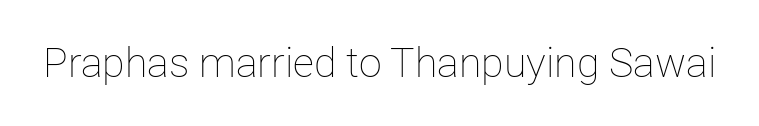
{"italic": "no", "bold": "no", "weight": "thin", "width": "normal", "stroke_contrast": "low", "x_height": "medium", "monospaced": "no", "underline": "no", "letter_spacing": "normal", "letter_spacing_em": 0.0, "glyph_px": 41}
